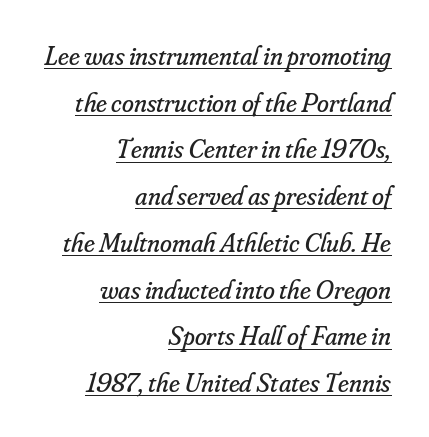
The image shows 27 px text type, italic (leaning right); set right-aligned, line spacing 1.73x, normal letter spacing, underlined.
